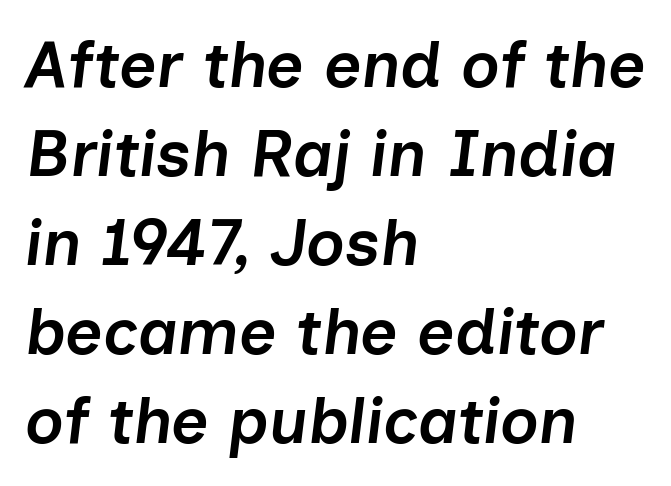
The image shows 65 px semibold type, italic (leaning right); set left-aligned, normal line spacing (1.37x), normal letter spacing, not underlined; low stroke contrast and a medium x-height.
